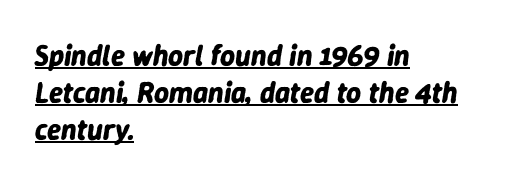
{"italic": "yes", "lean": "right", "slant_degrees": 9, "bold": "yes", "weight": "bold", "width": "normal", "stroke_contrast": "low", "x_height": "medium", "monospaced": "no", "underline": "yes", "align": "left", "line_spacing": "normal", "line_spacing_ratio": 1.28, "letter_spacing": "normal", "letter_spacing_em": 0.0, "glyph_px": 29}
